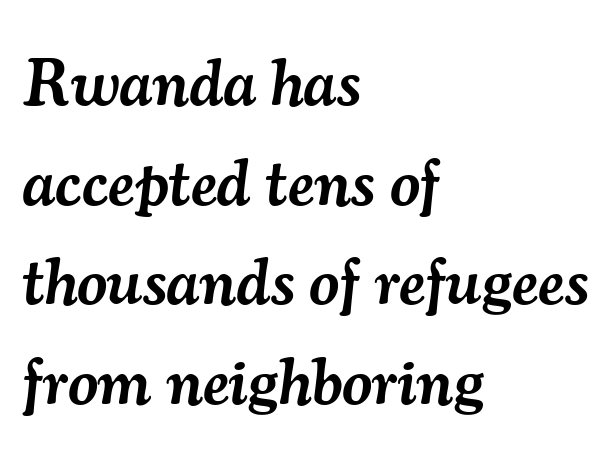
I'd call this a serif setting — the letters wear small feet. Check under the words: just untouched page. The setting favours the left margin, as ordinary paragraphs usually do. Its strokes are somewhat broadened, the hallmark of semibold type. The gaps between neighbouring characters are ordinary and unremarkable.
